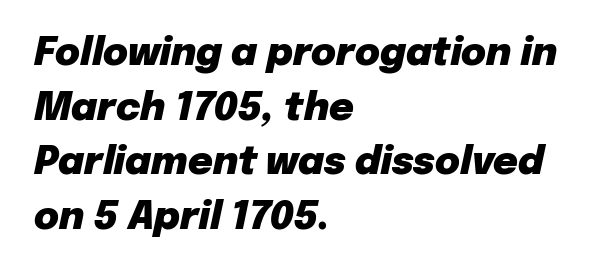
The image shows 38 px heavy type, italic (leaning right); set left-aligned, normal line spacing (1.44x), normal letter spacing, not underlined; low stroke contrast and a medium x-height.
